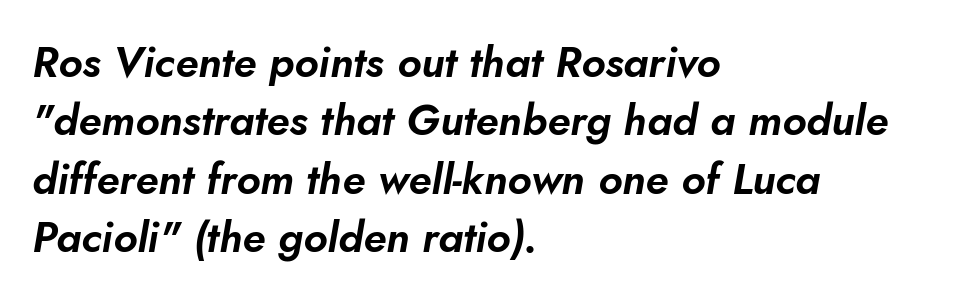
The image shows 43 px text type, italic (leaning right); set left-aligned, normal line spacing (1.36x), normal letter spacing, not underlined; low stroke contrast and a small x-height.
